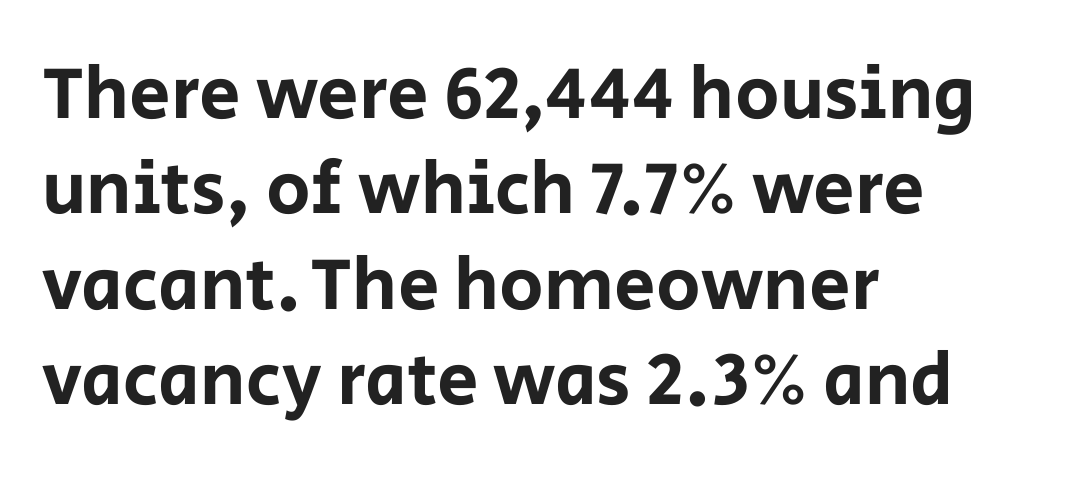
The image shows 74 px sans-serif type, upright; set left-aligned, normal line spacing (1.29x), normal letter spacing, not underlined; low stroke contrast and a large x-height.
